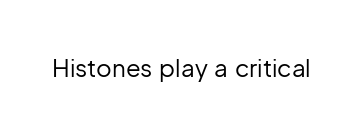
Q: Is the text bold? A: No.
Q: Is the text italic (slanted)? A: No, it is upright.
Q: Is the text underlined? A: No.
Q: Is the spacing between letters normal or unusually wide? A: Normal.
